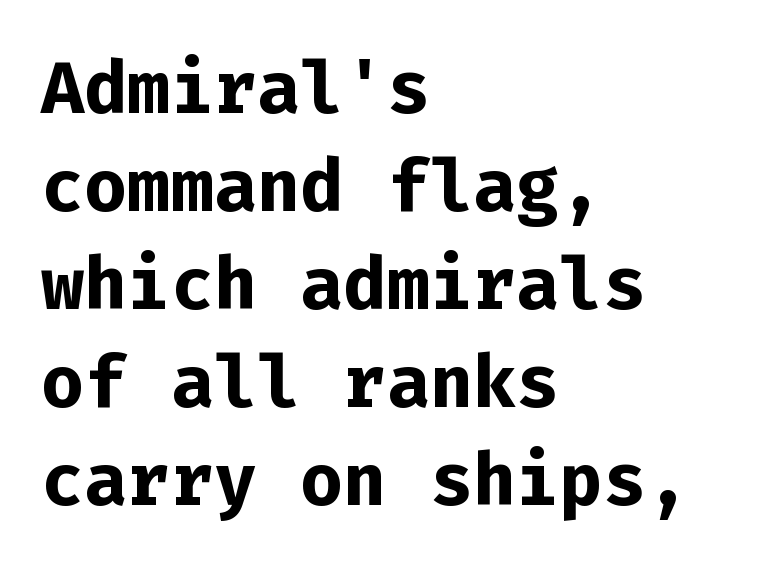
The strokes are fattened all the way to bold. Unlike italic type, these characters show no tilt at all. Words float on clear page, feet unadorned. Each new line begins a customary step beneath the previous one. Words appear dense and cohesive because spacing is normal.
